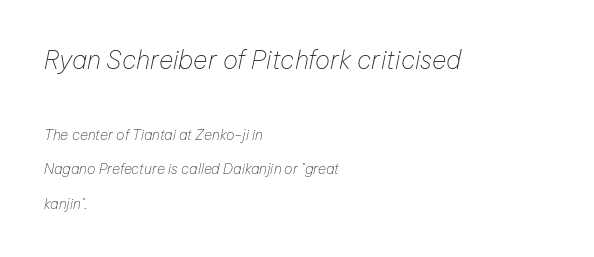
{"italic": "yes", "lean": "right", "slant_degrees": 12, "bold": "no", "underline": "no", "align": "left", "line_spacing": "loose", "line_spacing_ratio": 2.47, "letter_spacing": "normal", "letter_spacing_em": 0.0, "larger_block": "first", "size_ratio": 1.79, "glyph_px": 25}
